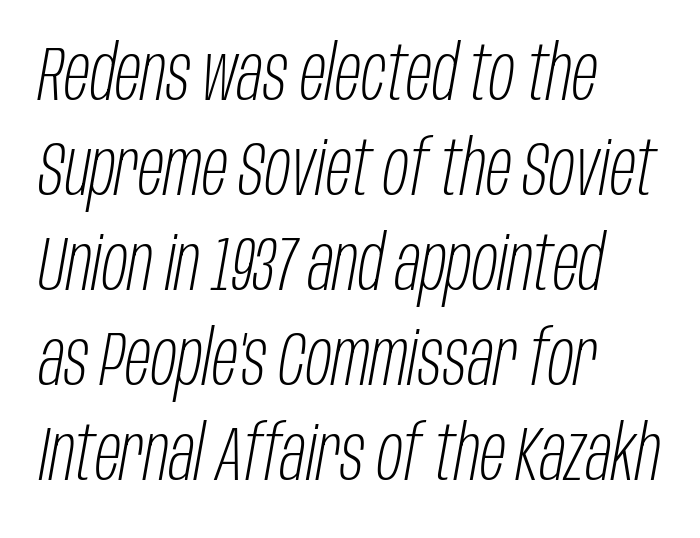
Q: Is the text bold? A: No.
Q: Is the text italic (slanted)? A: Yes, it leans right by about 10 degrees.
Q: Is the text underlined? A: No.
Q: How is the paragraph aligned? A: Left-aligned.
Q: Is the spacing between letters normal or unusually wide? A: Normal.
Q: Is the spacing between lines tight, normal or loose? A: Normal.
Q: Width (condensed, normal, or wide)? A: Condensed.
Q: Stroke contrast? A: Low.
Q: x-height? A: Large.
Q: Monospaced? A: No.
